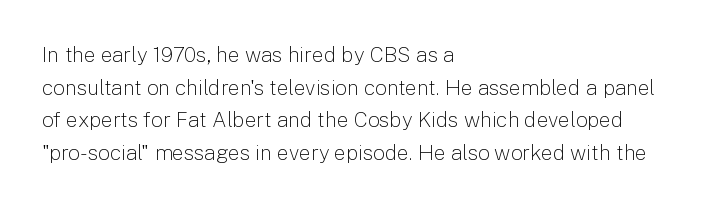
The image shows 21 px text type, upright; set left-aligned, normal line spacing (1.55x), normal letter spacing, not underlined.
